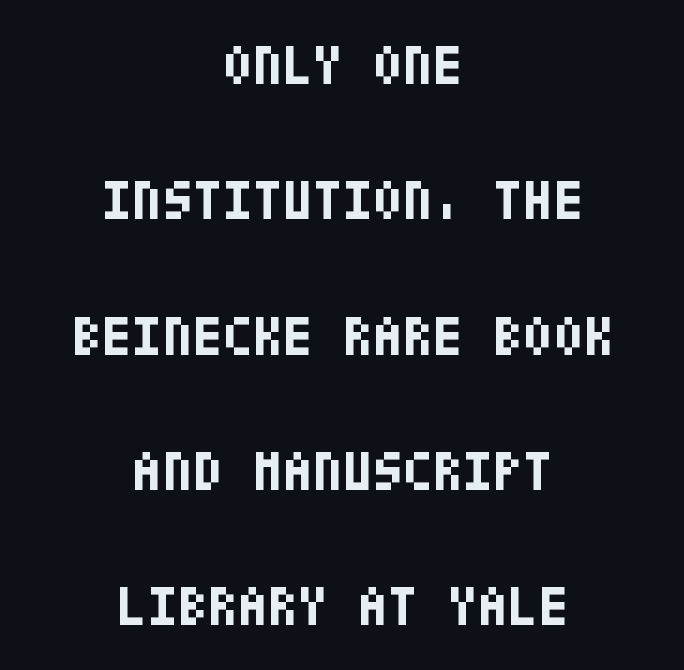
{"serif": "no", "italic": "no", "bold": "yes", "weight": "bold", "width": "condensed", "stroke_contrast": "low", "x_height": "large", "underline": "no", "align": "center", "line_spacing": "loose", "line_spacing_ratio": 2.46, "letter_spacing": "normal", "letter_spacing_em": 0.0, "glyph_px": 55}
